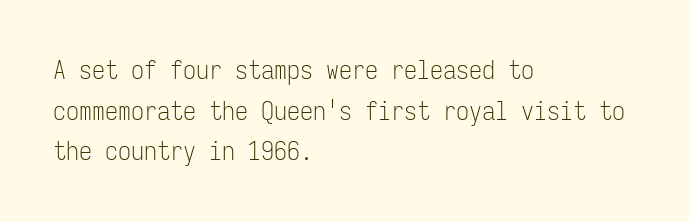
The image shows 26 px text type, upright; set left-aligned, normal line spacing (1.56x), normal letter spacing, not underlined.
